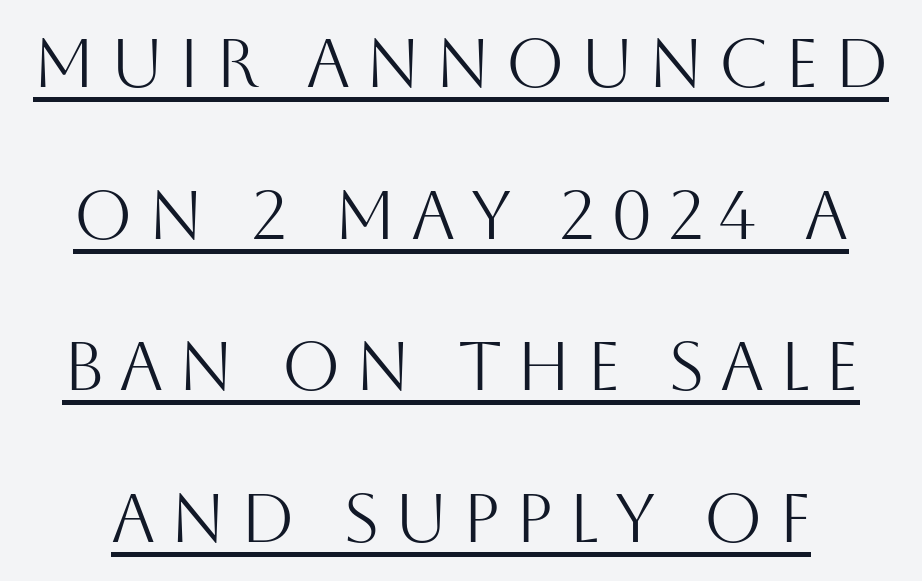
The image shows 68 px light sans-serif type, upright; set loose line spacing (2.23x), unusually wide letter spacing (+0.21 em), underlined; medium stroke contrast and a large x-height.
